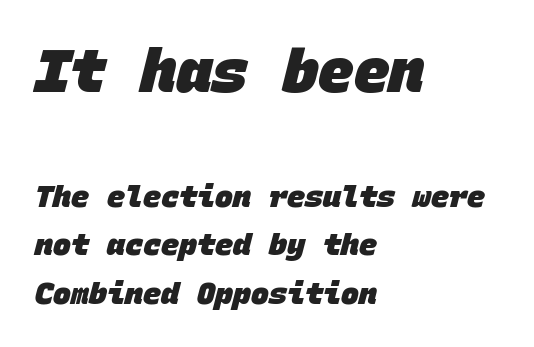
The image shows 59 px heavy sans-serif type, monospaced; set left-aligned, normal line spacing (1.62x), normal letter spacing, not underlined; the first (top) block is 1.97x larger; low stroke contrast and a large x-height.
